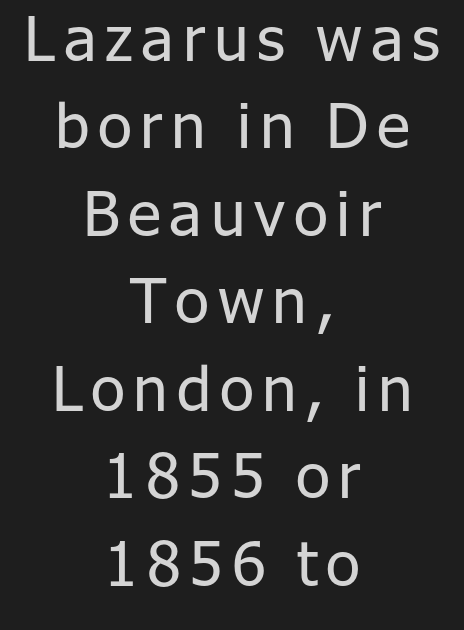
Honestly, there is no underline to notice here at all. Compared with a flush-left layout, this one balances lines on the center instead. Check where the strokes stop: nothing finishes them off — pure sans. The passage shown is not bold in any degree.
